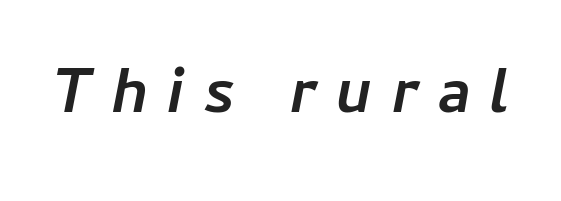
{"italic": "yes", "lean": "right", "slant_degrees": 11, "bold": "yes", "weight": "semibold", "width": "normal", "stroke_contrast": "low", "x_height": "medium", "monospaced": "no", "underline": "no", "letter_spacing": "wide", "letter_spacing_em": 0.28, "glyph_px": 64}
